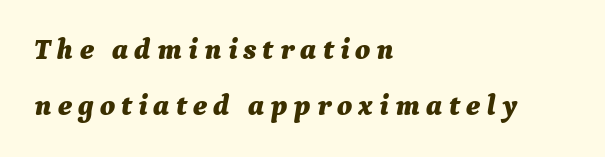
Q: Is the text bold? A: Yes.
Q: Is the text italic (slanted)? A: Yes, it leans right by about 9 degrees.
Q: Is the text underlined? A: No.
Q: How is the paragraph aligned? A: Left-aligned.
Q: Is the spacing between letters normal or unusually wide? A: Unusually wide.
Q: Is the spacing between lines tight, normal or loose? A: Loose.
Q: Width (condensed, normal, or wide)? A: Normal.
Q: Stroke contrast? A: Medium.
Q: x-height? A: Medium.
Q: Monospaced? A: No.
